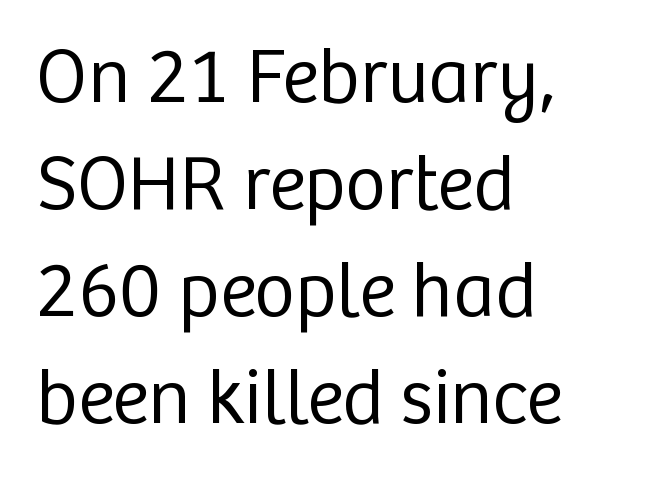
Q: Is the text bold? A: No.
Q: Is the text italic (slanted)? A: No, it is upright.
Q: Is the typeface a serif or a sans-serif typeface? A: Sans-serif.
Q: Is the text underlined? A: No.
Q: How is the paragraph aligned? A: Left-aligned.
Q: Is the spacing between letters normal or unusually wide? A: Normal.
Q: Is the spacing between lines tight, normal or loose? A: Normal.
Q: Width (condensed, normal, or wide)? A: Normal.
Q: Stroke contrast? A: Low.
Q: x-height? A: Medium.
Q: Monospaced? A: No.
